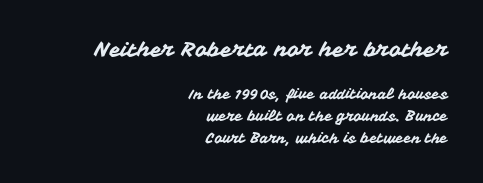
{"underline": "no", "align": "right", "line_spacing": "normal", "line_spacing_ratio": 1.57, "letter_spacing": "normal", "letter_spacing_em": 0.0, "larger_block": "first", "size_ratio": 1.5, "glyph_px": 21}
